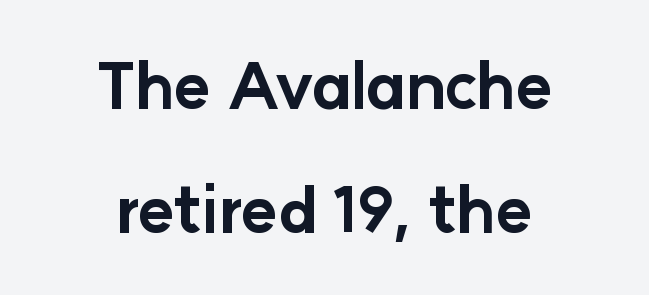
Q: Is the text bold? A: Yes.
Q: Is the text italic (slanted)? A: No, it is upright.
Q: Is the typeface a serif or a sans-serif typeface? A: Sans-serif.
Q: Is the text underlined? A: No.
Q: How is the paragraph aligned? A: Centered.
Q: Is the spacing between letters normal or unusually wide? A: Normal.
Q: Is the spacing between lines tight, normal or loose? A: Loose.
Q: Width (condensed, normal, or wide)? A: Normal.
Q: Stroke contrast? A: Low.
Q: x-height? A: Medium.
Q: Monospaced? A: No.
